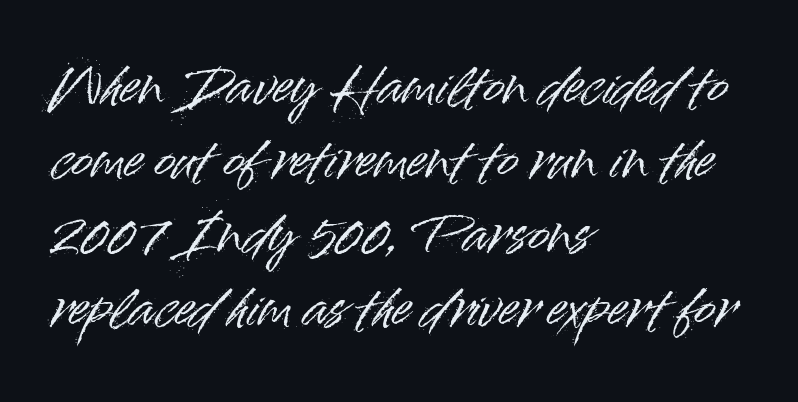
Q: Is the text italic (slanted)? A: Yes.
Q: Is the typeface a serif or a sans-serif typeface? A: Sans-serif.
Q: Is the text underlined? A: No.
Q: How is the paragraph aligned? A: Left-aligned.
Q: Is the spacing between letters normal or unusually wide? A: Normal.
Q: Is the spacing between lines tight, normal or loose? A: Normal.
Q: Width (condensed, normal, or wide)? A: Normal.
Q: Stroke contrast? A: High.
Q: x-height? A: Small.
Q: Monospaced? A: No.
